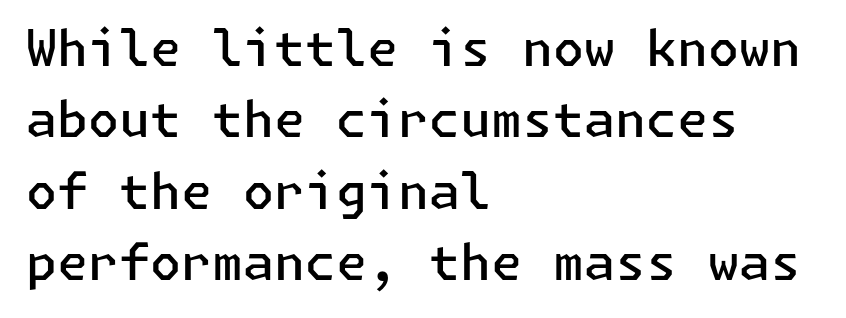
{"serif": "no", "italic": "no", "bold": "semi", "weight": "semibold", "width": "normal", "stroke_contrast": "low", "x_height": "medium", "underline": "no", "align": "left", "line_spacing": "normal", "line_spacing_ratio": 1.43, "letter_spacing": "normal", "letter_spacing_em": 0.0, "glyph_px": 50}
